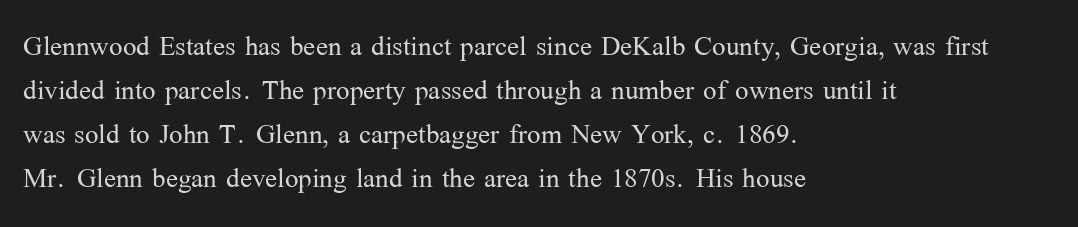
There is no visible air inserted between adjacent glyphs. No extra ink here — the face is not bold. Is the block centered? No — it sits flush against the left margin. These lines were composed using upright roman letters. Each letter keeps its own natural width here, so spacing adapts to shape. What kind of face is this? One with serifs.
